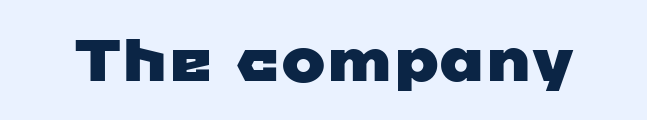
{"serif": "no", "width": "wide", "stroke_contrast": "low", "x_height": "medium", "monospaced": "no", "underline": "no", "letter_spacing": "normal", "letter_spacing_em": 0.0, "glyph_px": 59}
